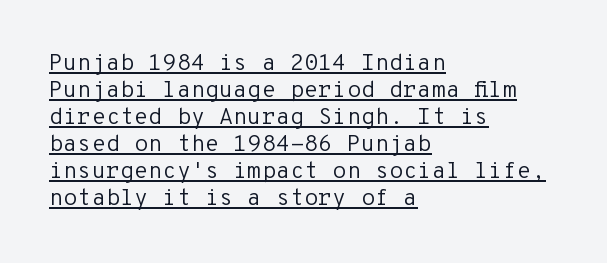
{"italic": "no", "bold": "no", "underline": "yes", "align": "left", "line_spacing_ratio": 1.17, "letter_spacing": "normal", "letter_spacing_em": 0.0, "glyph_px": 23}
